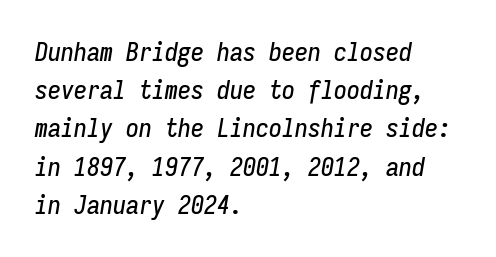
{"italic": "yes", "lean": "right", "slant_degrees": 9, "underline": "no", "align": "left", "line_spacing": "normal", "line_spacing_ratio": 1.47, "letter_spacing": "normal", "letter_spacing_em": 0.0, "glyph_px": 26}
